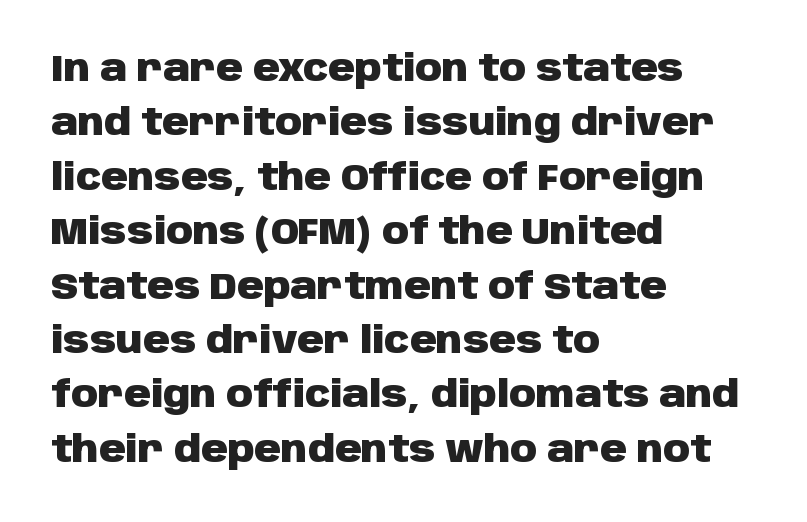
Q: Is the text bold? A: Yes.
Q: Is the text italic (slanted)? A: No, it is upright.
Q: Is the typeface a serif or a sans-serif typeface? A: Sans-serif.
Q: Is the text underlined? A: No.
Q: How is the paragraph aligned? A: Left-aligned.
Q: Is the spacing between letters normal or unusually wide? A: Normal.
Q: Is the spacing between lines tight, normal or loose? A: Normal.
Q: Width (condensed, normal, or wide)? A: Normal.
Q: Stroke contrast? A: Low.
Q: x-height? A: Large.
Q: Monospaced? A: No.
